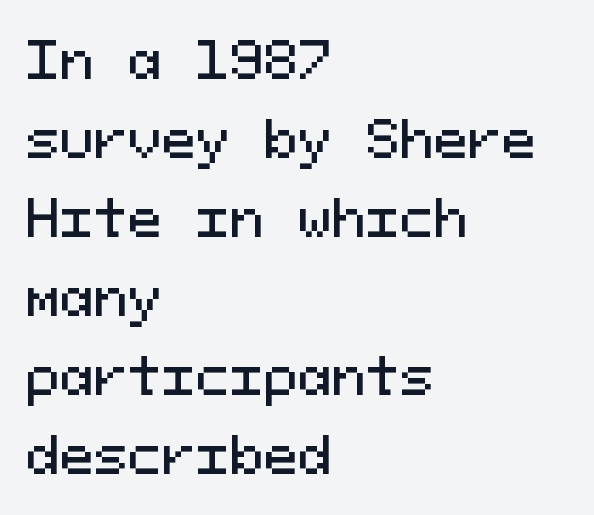
{"serif": "no", "italic": "no", "width": "normal", "stroke_contrast": "medium", "x_height": "medium", "monospaced": "yes", "underline": "no", "align": "left", "line_spacing": "normal", "line_spacing_ratio": 1.55, "letter_spacing": "normal", "letter_spacing_em": 0.0, "glyph_px": 51}
